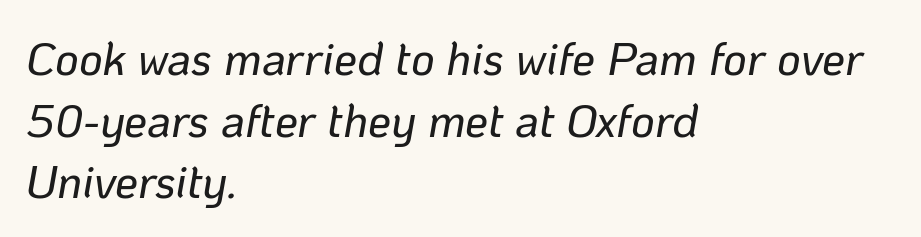
{"italic": "yes", "lean": "right", "slant_degrees": 10, "width": "normal", "stroke_contrast": "low", "x_height": "medium", "monospaced": "no", "underline": "no", "align": "left", "line_spacing": "normal", "line_spacing_ratio": 1.34, "letter_spacing": "normal", "letter_spacing_em": 0.0, "glyph_px": 46}
